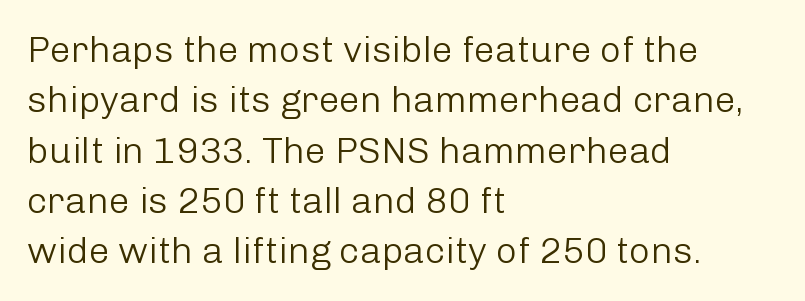
The passage shown stacks its lines at a standard gap. A typesetter would call this proportional, since set widths differ per character. Unmarked baselines from the first word to the last. Style check: upright. Nope, no serifs anywhere on these letters.
